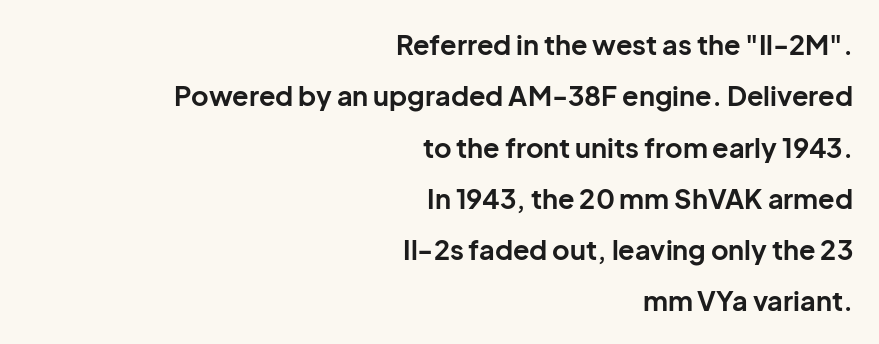
Q: Is the text bold? A: Yes.
Q: Is the text italic (slanted)? A: No, it is upright.
Q: Is the text underlined? A: No.
Q: How is the paragraph aligned? A: Right-aligned.
Q: Is the spacing between letters normal or unusually wide? A: Normal.
Q: Is the spacing between lines tight, normal or loose? A: Loose.
